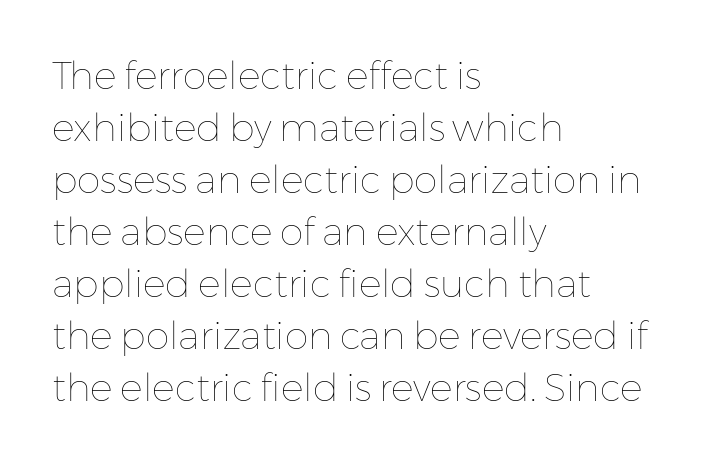
Nothing unusual about the tracking: characters are spaced as the font intends. Do the letters lean? They stand straight. This sample is left-justified, so line endings fall wherever the words run out. The passage shown is not underscored anywhere.
